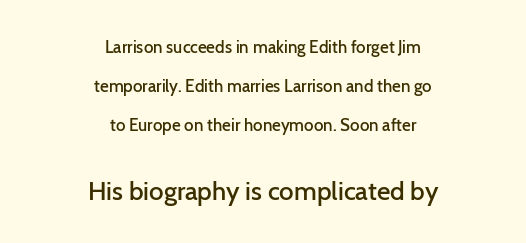
Q: Is the text bold? A: Semi-bold.
Q: Is the text italic (slanted)? A: No, it is upright.
Q: Is the text underlined? A: No.
Q: How is the paragraph aligned? A: Centered.
Q: Is the spacing between letters normal or unusually wide? A: Normal.
Q: Is the spacing between lines tight, normal or loose? A: Loose.
Q: Which block of text is set in a larger size, the first (top) or the second (bottom)? A: The second (bottom) one.
